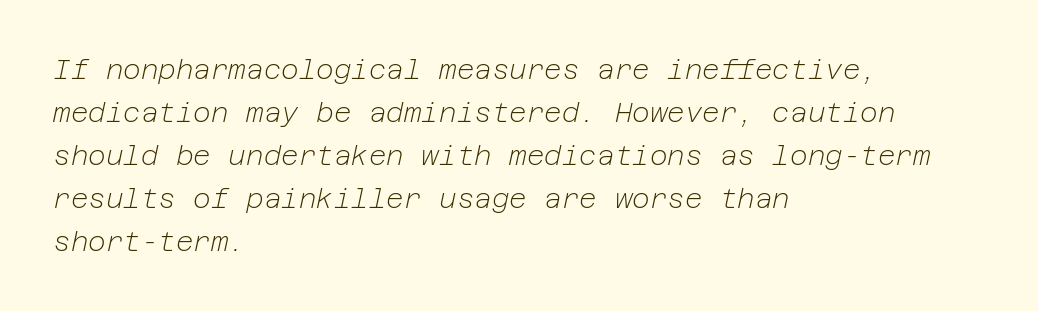
Unmarked baselines from the first word to the last. The rendering keeps characters at their native spacing. Caption: multi-line text, flush left, ragged right. Yep, that's italic — everything's leaning. Weight: not bold — regular or lighter.
